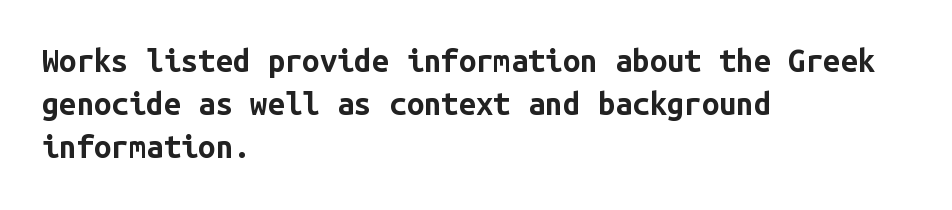
A classic flush-left, rag-right setting is used for this passage. Each new line begins a customary step beneath the previous one. The zone under the glyphs is completely vacant. This is the regular roman posture of the typeface. Do the characters align in a grid? Yes, the font is monospaced. This is heavy type, rendered in bold.
